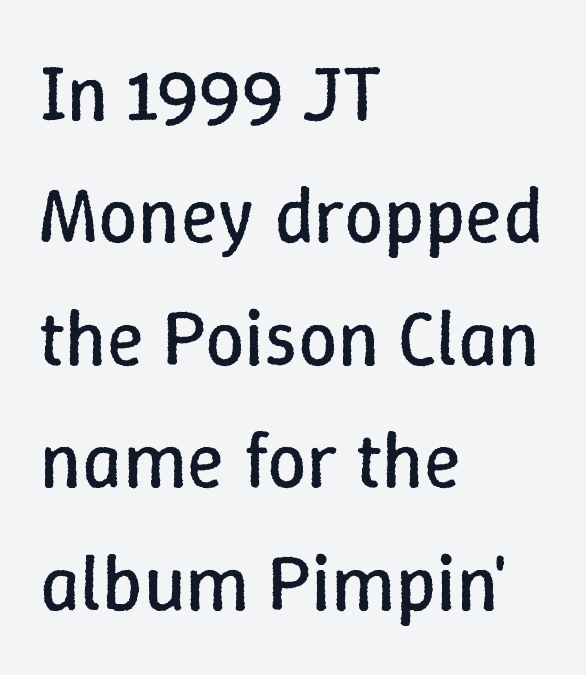
The image shows 78 px regular-weight type, upright; set left-aligned, normal line spacing (1.57x), normal letter spacing, not underlined; low stroke contrast and a medium x-height.
